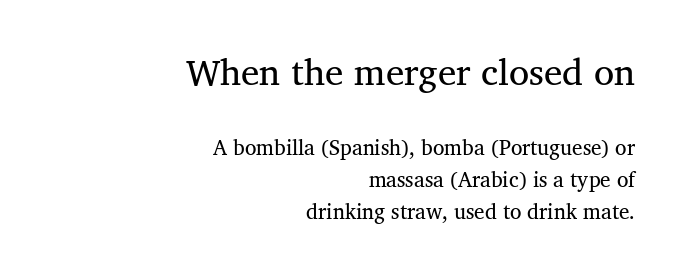
Q: Is the text bold? A: No.
Q: Is the text italic (slanted)? A: No, it is upright.
Q: Is the typeface a serif or a sans-serif typeface? A: Serif.
Q: Is the text underlined? A: No.
Q: How is the paragraph aligned? A: Right-aligned.
Q: Is the spacing between letters normal or unusually wide? A: Normal.
Q: Is the spacing between lines tight, normal or loose? A: Normal.
Q: Which block of text is set in a larger size, the first (top) or the second (bottom)? A: The first (top) one.
Q: Width (condensed, normal, or wide)? A: Normal.
Q: Stroke contrast? A: Medium.
Q: x-height? A: Medium.
Q: Monospaced? A: No.
